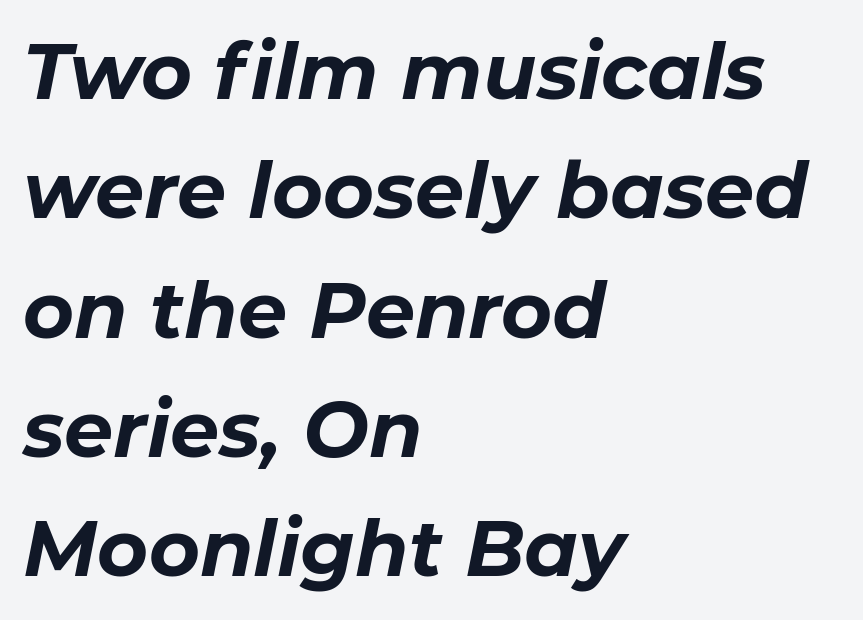
Q: Is the text bold? A: Yes.
Q: Is the text italic (slanted)? A: Yes, it leans right by about 11 degrees.
Q: Is the text underlined? A: No.
Q: How is the paragraph aligned? A: Left-aligned.
Q: Is the spacing between letters normal or unusually wide? A: Normal.
Q: Is the spacing between lines tight, normal or loose? A: Normal.
Q: Width (condensed, normal, or wide)? A: Normal.
Q: Stroke contrast? A: Low.
Q: x-height? A: Medium.
Q: Monospaced? A: No.
